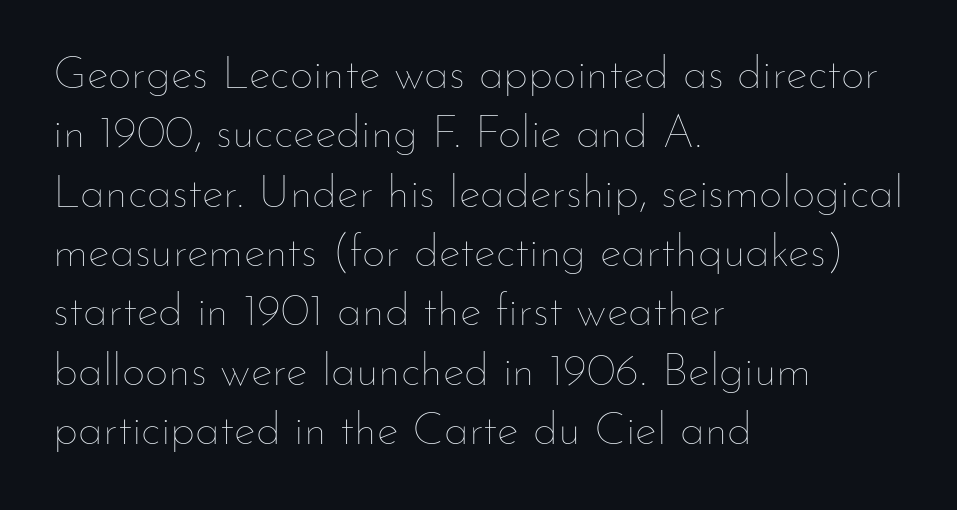
No letter is thick-stroked: the sample isn't bold. Compared with typical body copy, the letter spacing here is the same. Posture: vertical. The area under the type is left untouched. Character widths vary here, with narrow letters taking less room than wide ones. Notice how the passage keeps a crisp vertical edge on the left only.
